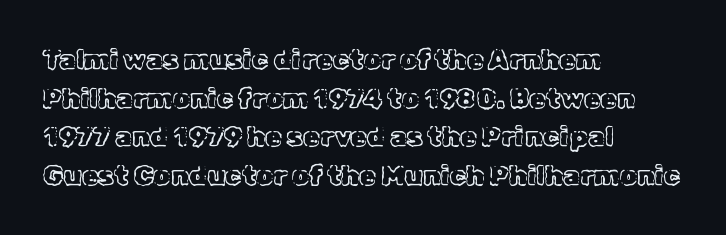
Q: Is the text italic (slanted)? A: No, it is upright.
Q: Is the text underlined? A: No.
Q: How is the paragraph aligned? A: Left-aligned.
Q: Is the spacing between letters normal or unusually wide? A: Normal.
Q: Is the spacing between lines tight, normal or loose? A: Normal.
